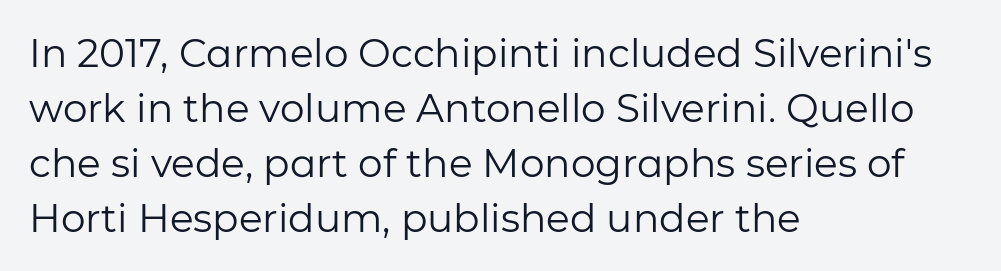
The image shows 39 px regular-weight sans-serif type, upright; set left-aligned, normal line spacing (1.41x), normal letter spacing, not underlined; low stroke contrast and a medium x-height.
